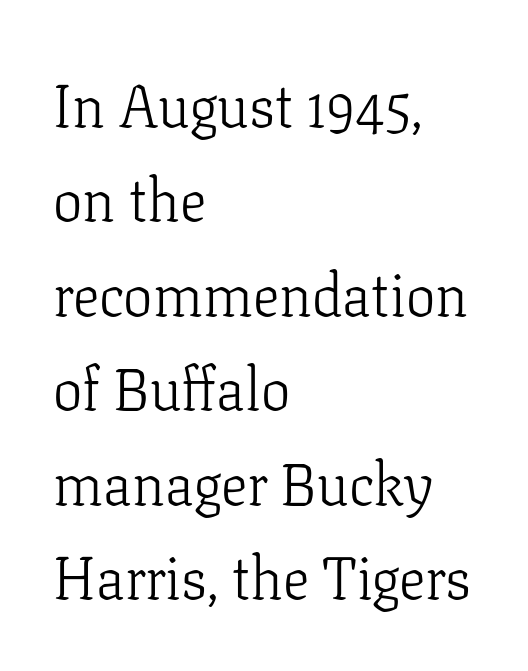
{"serif": "yes", "italic": "no", "bold": "no", "weight": "light", "width": "normal", "stroke_contrast": "low", "x_height": "medium", "monospaced": "no", "underline": "no", "align": "left", "line_spacing": "normal", "line_spacing_ratio": 1.6, "letter_spacing": "normal", "letter_spacing_em": 0.0, "glyph_px": 59}
